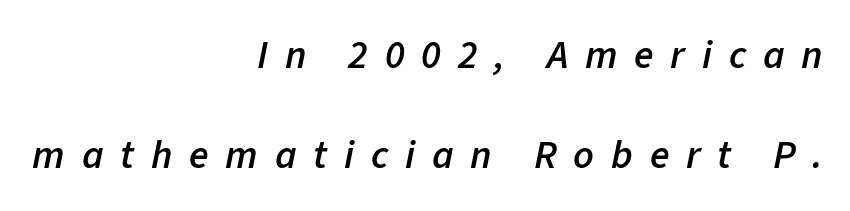
{"italic": "yes", "lean": "right", "slant_degrees": 11, "bold": "semi", "weight": "semibold", "width": "normal", "stroke_contrast": "low", "x_height": "medium", "monospaced": "no", "underline": "no", "align": "right", "line_spacing": "loose", "line_spacing_ratio": 2.5, "letter_spacing": "wide", "letter_spacing_em": 0.42, "glyph_px": 40}
